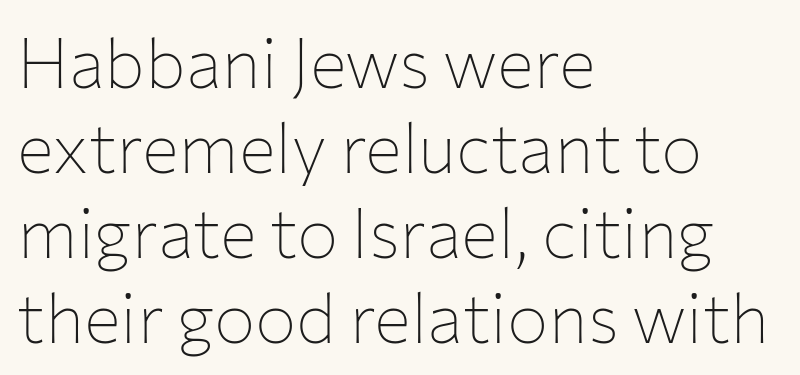
{"serif": "no", "italic": "no", "bold": "no", "weight": "thin", "width": "normal", "stroke_contrast": "low", "x_height": "medium", "monospaced": "no", "underline": "no", "align": "left", "line_spacing_ratio": 1.23, "letter_spacing": "normal", "letter_spacing_em": 0.0, "glyph_px": 69}
